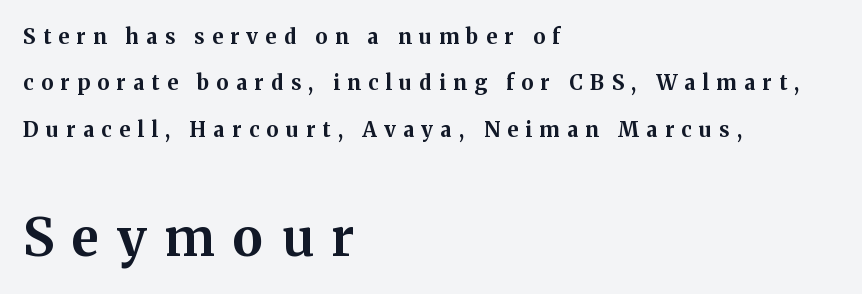
The image shows 52 px bold serif type, upright; set left-aligned, loose line spacing (2.21x), unusually wide letter spacing (+0.35 em), not underlined; the second (bottom) block is 2.48x larger; medium stroke contrast and a medium x-height.
